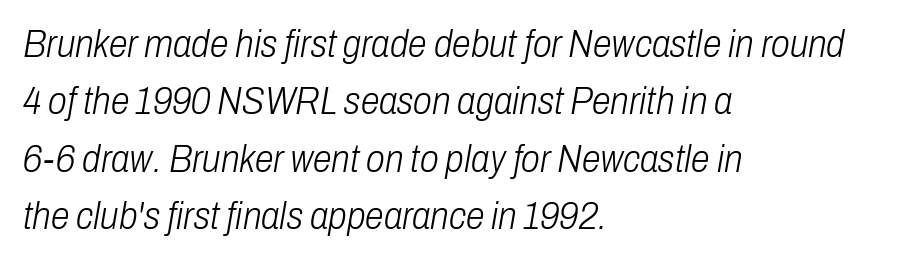
Descenders hang freely into open space. One glance says typical: line gaps are just what's usual. A student would call this left alignment; a typographer would say flush left, rag right. The passage shown leans; its letterforms are oblique.
